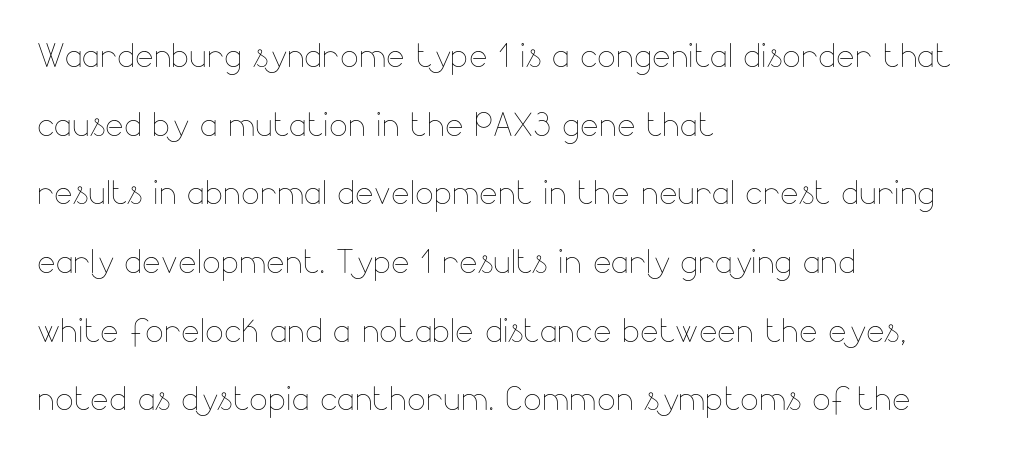
This rendering uses left alignment, leaving the right contour irregular. No word sits above an underline. A normal amount of white space separates one row of letters from the next. This sample has the flowing, uneven cadence of proportional lettering.
